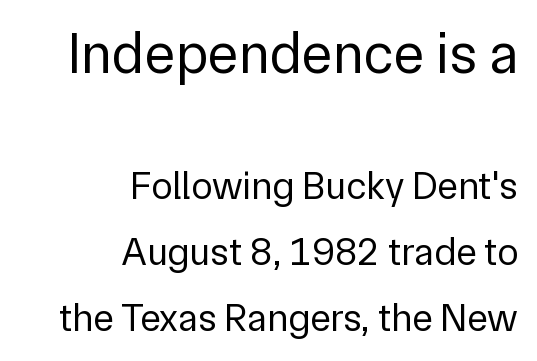
Grotesque or geometric, the face here clearly has no serifs. Is the letter spacing exaggerated? No — it looks like the ordinary default. Is the stroke heavy? The answer is a plain regular-or-lighter. Proportional: the letters do not fall into vertical columns. Does the copy run flush right? Yes — the right margin is perfectly even. Bare-footed words on every line.
